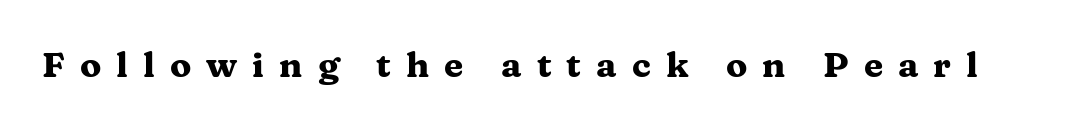
Q: Is the text bold? A: Yes.
Q: Is the text italic (slanted)? A: No, it is upright.
Q: Is the typeface a serif or a sans-serif typeface? A: Serif.
Q: Is the text underlined? A: No.
Q: Is the spacing between letters normal or unusually wide? A: Unusually wide.
Q: Width (condensed, normal, or wide)? A: Wide.
Q: Stroke contrast? A: Medium.
Q: x-height? A: Medium.
Q: Monospaced? A: No.
